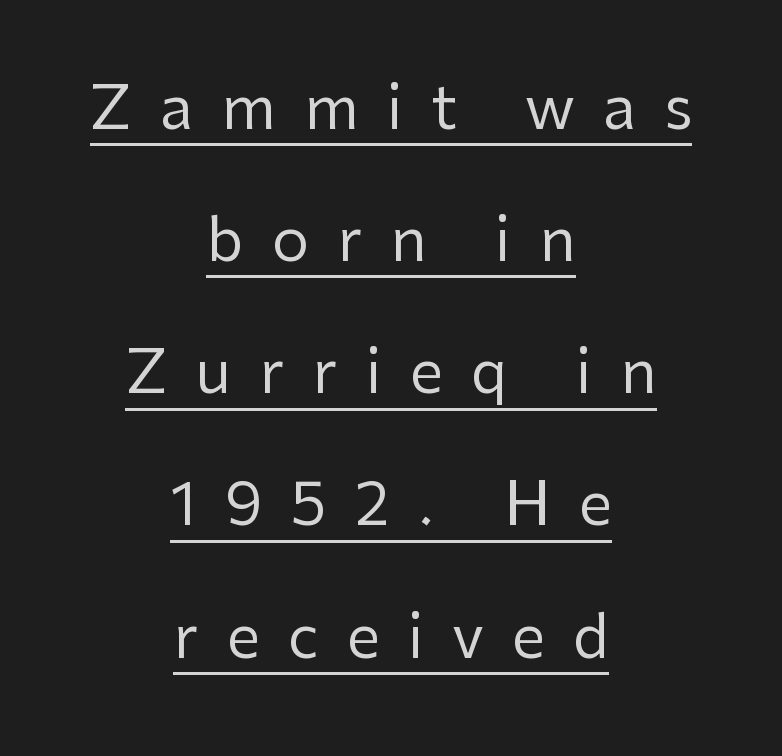
Q: Is the text bold? A: No.
Q: Is the text italic (slanted)? A: No, it is upright.
Q: Is the typeface a serif or a sans-serif typeface? A: Sans-serif.
Q: Is the text underlined? A: Yes.
Q: How is the paragraph aligned? A: Centered.
Q: Is the spacing between letters normal or unusually wide? A: Unusually wide.
Q: Is the spacing between lines tight, normal or loose? A: Loose.
Q: Width (condensed, normal, or wide)? A: Normal.
Q: Stroke contrast? A: Low.
Q: x-height? A: Medium.
Q: Monospaced? A: No.
